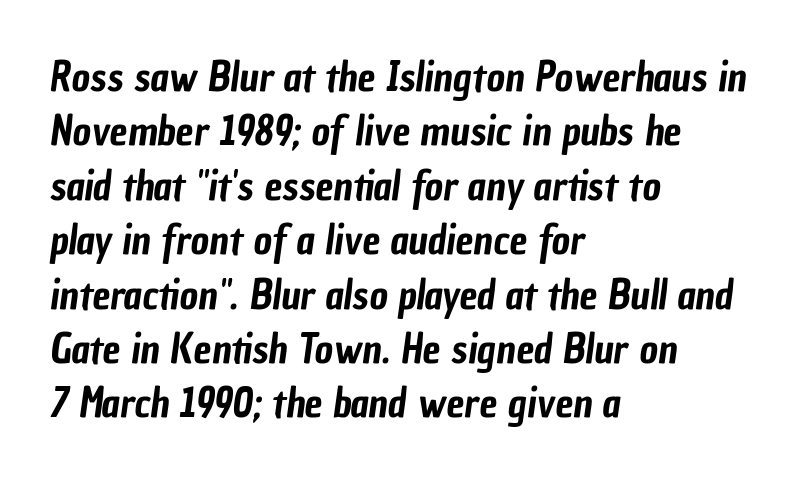
Q: Is the typeface a serif or a sans-serif typeface? A: Sans-serif.
Q: Is the text underlined? A: No.
Q: How is the paragraph aligned? A: Left-aligned.
Q: Is the spacing between letters normal or unusually wide? A: Normal.
Q: Is the spacing between lines tight, normal or loose? A: Normal.
Q: Width (condensed, normal, or wide)? A: Condensed.
Q: Stroke contrast? A: Low.
Q: x-height? A: Medium.
Q: Monospaced? A: No.
